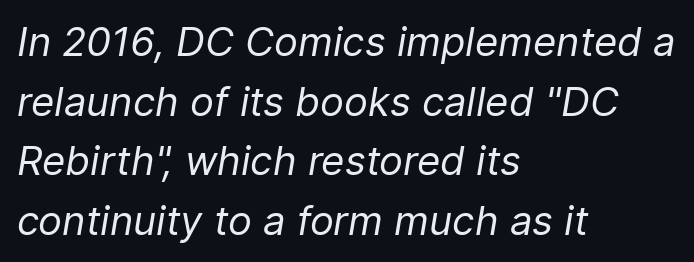
{"italic": "yes", "lean": "right", "slant_degrees": 9, "bold": "no", "weight": "regular", "width": "normal", "stroke_contrast": "low", "x_height": "medium", "monospaced": "no", "underline": "no", "align": "left", "line_spacing": "normal", "line_spacing_ratio": 1.49, "letter_spacing": "normal", "letter_spacing_em": 0.0, "glyph_px": 40}
